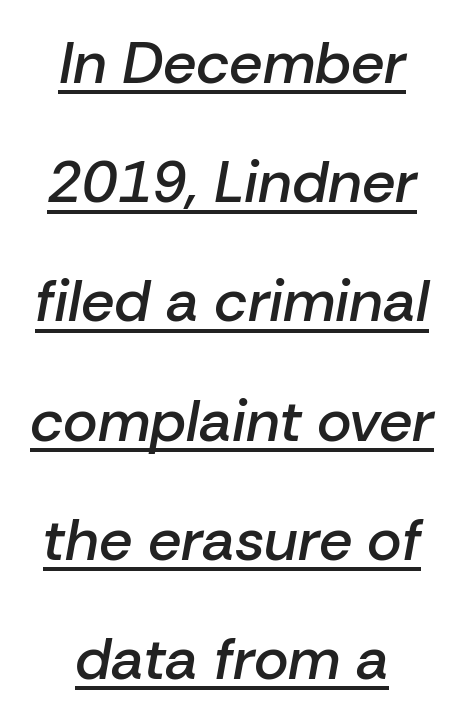
{"italic": "yes", "lean": "right", "slant_degrees": 10, "bold": "semi", "weight": "semibold", "width": "normal", "stroke_contrast": "low", "x_height": "medium", "monospaced": "no", "underline": "yes", "align": "center", "line_spacing": "loose", "line_spacing_ratio": 2.02, "letter_spacing": "normal", "letter_spacing_em": 0.0, "glyph_px": 59}
